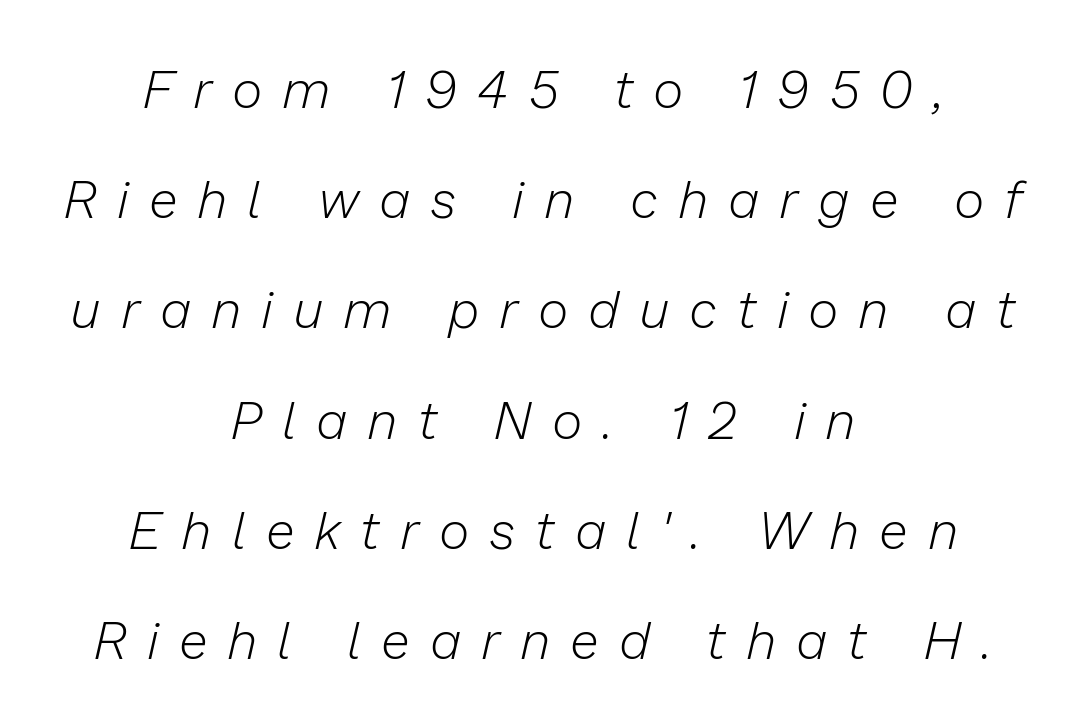
Centered paragraph, ragged on both sides. In terms of leading, this rendering errs on the spacious side. A quiet, ordinary-to-light weight characterises the typeface. A typesetter would call this heavily tracked-out type.
